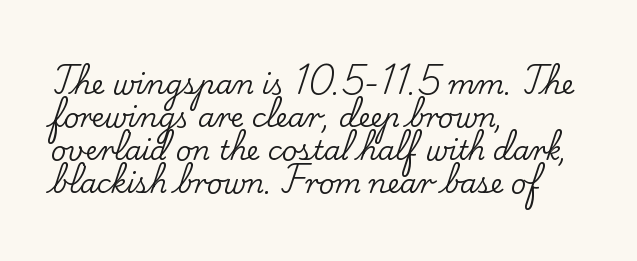
Q: Is the text italic (slanted)? A: Yes.
Q: Is the text underlined? A: No.
Q: How is the paragraph aligned? A: Left-aligned.
Q: Is the spacing between letters normal or unusually wide? A: Normal.
